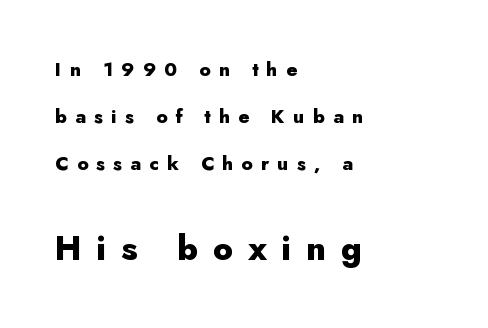
{"serif": "no", "italic": "no", "bold": "yes", "weight": "heavy", "width": "normal", "stroke_contrast": "low", "x_height": "small", "monospaced": "no", "underline": "no", "align": "left", "line_spacing": "loose", "line_spacing_ratio": 2.47, "letter_spacing": "wide", "letter_spacing_em": 0.43, "larger_block": "second", "size_ratio": 1.79, "glyph_px": 34}
